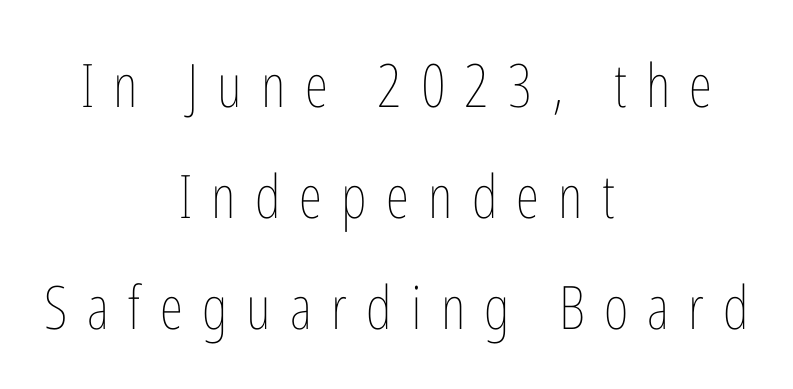
Q: Is the text bold? A: No.
Q: Is the text italic (slanted)? A: No, it is upright.
Q: Is the text underlined? A: No.
Q: How is the paragraph aligned? A: Centered.
Q: Is the spacing between letters normal or unusually wide? A: Unusually wide.
Q: Width (condensed, normal, or wide)? A: Condensed.
Q: Stroke contrast? A: Low.
Q: x-height? A: Medium.
Q: Monospaced? A: No.
